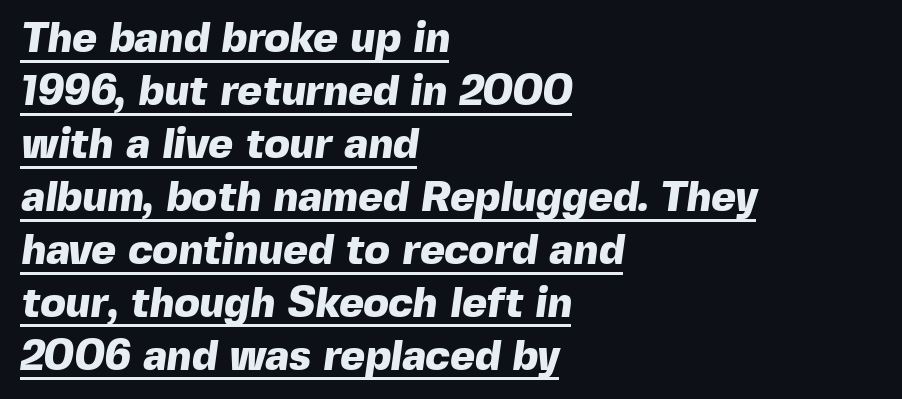
Q: Is the text bold? A: Yes.
Q: Is the typeface a serif or a sans-serif typeface? A: Sans-serif.
Q: Is the text underlined? A: Yes.
Q: How is the paragraph aligned? A: Left-aligned.
Q: Is the spacing between letters normal or unusually wide? A: Normal.
Q: Is the spacing between lines tight, normal or loose? A: Normal.
Q: Width (condensed, normal, or wide)? A: Normal.
Q: x-height? A: Medium.
Q: Monospaced? A: No.
